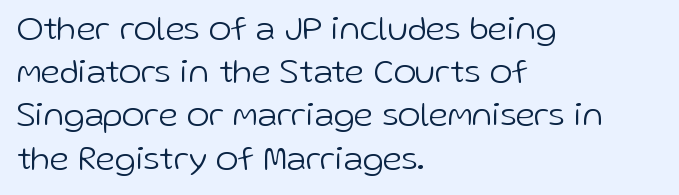
Q: Is the text bold? A: No.
Q: Is the text italic (slanted)? A: No, it is upright.
Q: Is the typeface a serif or a sans-serif typeface? A: Sans-serif.
Q: Is the text underlined? A: No.
Q: How is the paragraph aligned? A: Left-aligned.
Q: Is the spacing between letters normal or unusually wide? A: Normal.
Q: Is the spacing between lines tight, normal or loose? A: Normal.
Q: Width (condensed, normal, or wide)? A: Normal.
Q: Stroke contrast? A: Low.
Q: x-height? A: Medium.
Q: Monospaced? A: No.
